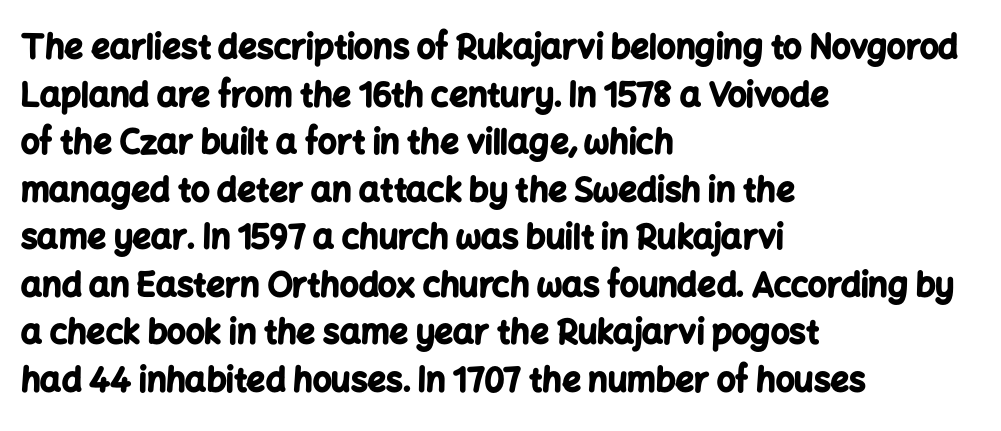
{"serif": "no", "italic": "no", "bold": "yes", "weight": "bold", "width": "normal", "stroke_contrast": "low", "x_height": "medium", "monospaced": "no", "underline": "no", "align": "left", "line_spacing": "normal", "line_spacing_ratio": 1.44, "letter_spacing": "normal", "letter_spacing_em": 0.0, "glyph_px": 33}
